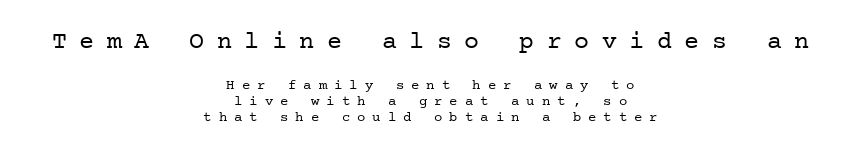
Q: Is the text bold? A: No.
Q: Is the text italic (slanted)? A: No, it is upright.
Q: Is the text underlined? A: No.
Q: How is the paragraph aligned? A: Centered.
Q: Is the spacing between letters normal or unusually wide? A: Unusually wide.
Q: Which block of text is set in a larger size, the first (top) or the second (bottom)? A: The first (top) one.
